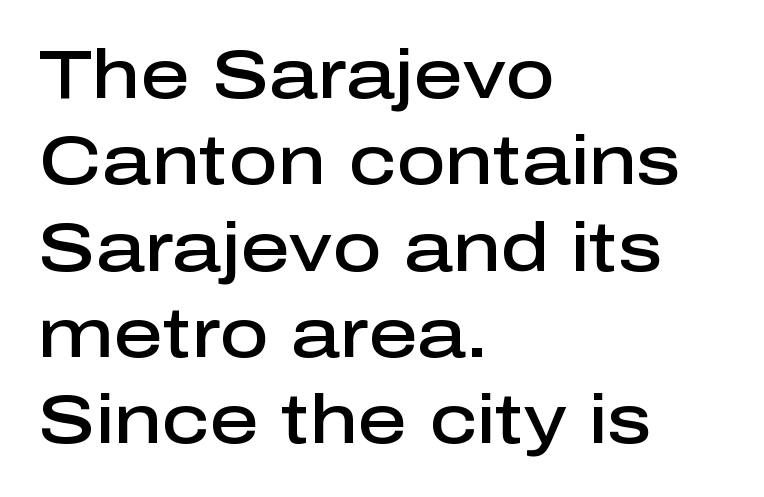
{"serif": "no", "italic": "no", "bold": "semi", "weight": "semibold", "width": "normal", "stroke_contrast": "low", "x_height": "medium", "monospaced": "no", "underline": "no", "align": "left", "line_spacing": "normal", "line_spacing_ratio": 1.27, "letter_spacing": "normal", "letter_spacing_em": 0.0, "glyph_px": 68}
